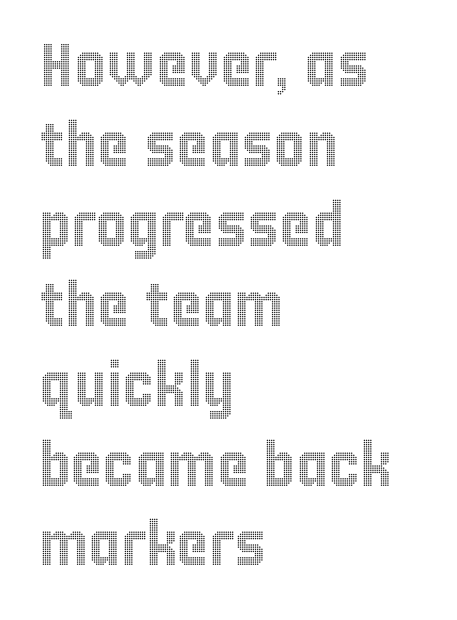
{"italic": "no", "width": "condensed", "x_height": "large", "monospaced": "no", "underline": "no", "align": "left", "line_spacing": "normal", "line_spacing_ratio": 1.31, "letter_spacing": "normal", "letter_spacing_em": 0.0, "glyph_px": 61}
